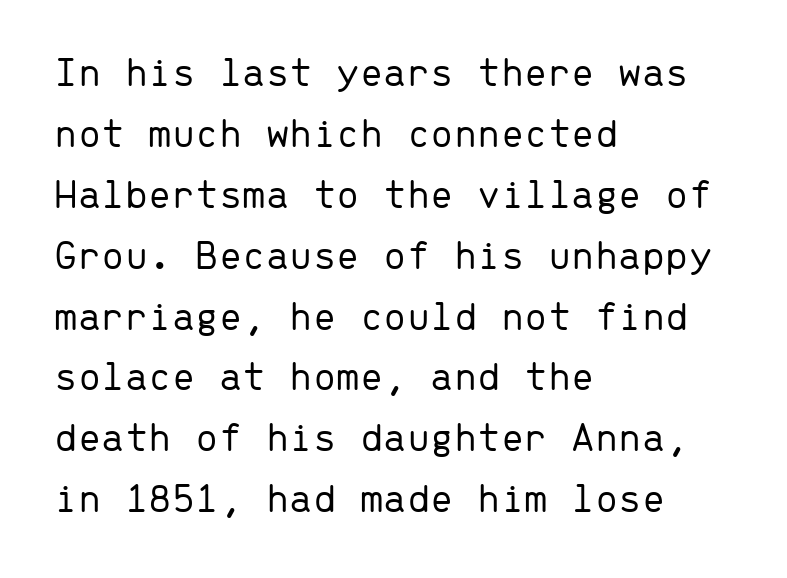
The image shows 42 px light sans-serif type, upright, monospaced; set left-aligned, normal line spacing (1.45x), normal letter spacing, not underlined; low stroke contrast and a medium x-height.
